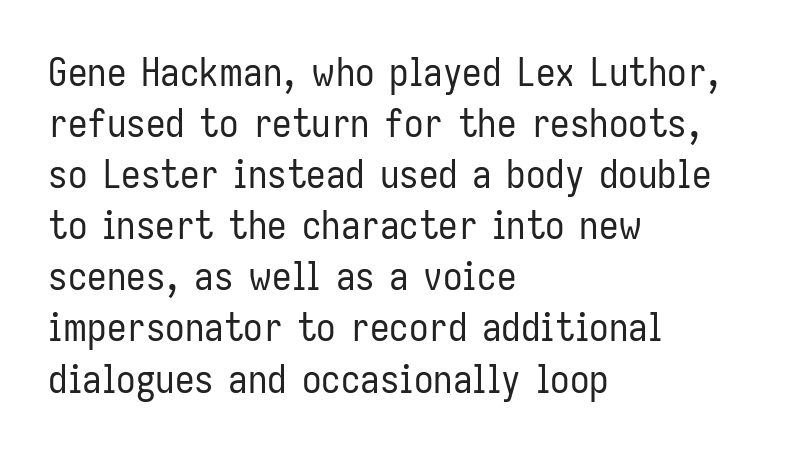
Q: Is the text bold? A: No.
Q: Is the text italic (slanted)? A: No, it is upright.
Q: Is the typeface a serif or a sans-serif typeface? A: Sans-serif.
Q: Is the text underlined? A: No.
Q: How is the paragraph aligned? A: Left-aligned.
Q: Is the spacing between letters normal or unusually wide? A: Normal.
Q: Is the spacing between lines tight, normal or loose? A: Normal.
Q: Width (condensed, normal, or wide)? A: Condensed.
Q: Stroke contrast? A: Low.
Q: x-height? A: Medium.
Q: Monospaced? A: No.
